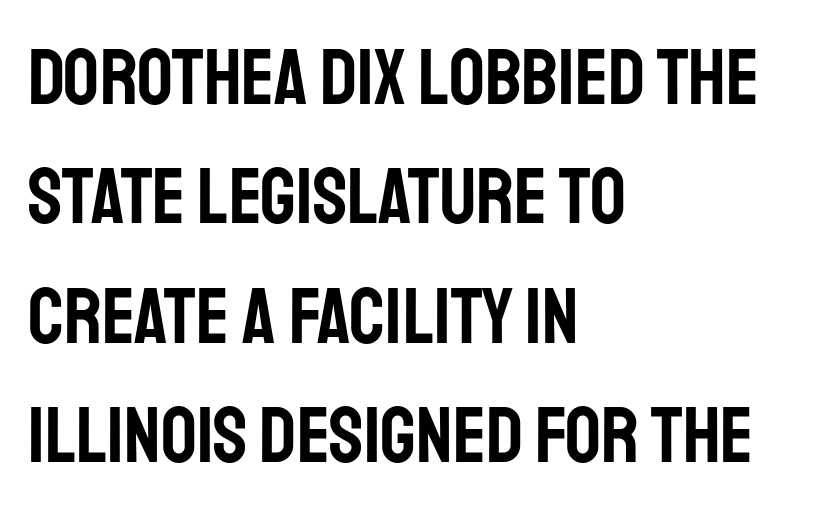
The passage shown stacks its lines at a standard gap. The passage shown is typeset with a sans-serif family. Spacing verdict: proportional, widths tailored to each character. In terms of letterspacing, this is plain default setting. Italic: no, the glyphs are upright roman. Every row of glyphs begins at an identical x-position on the left.
